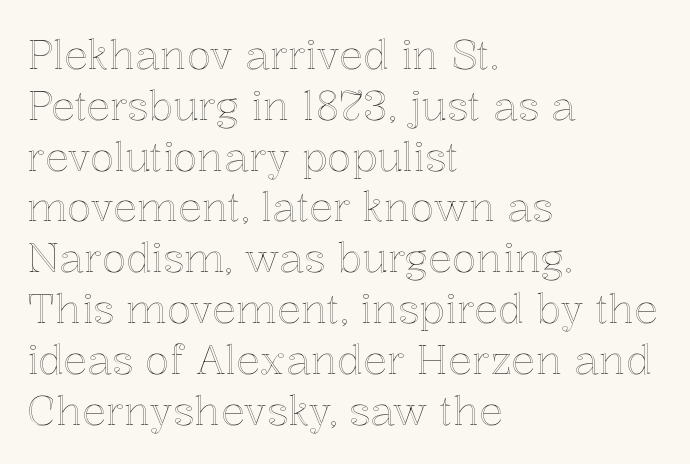
The image shows 40 px text type, upright; set left-aligned, normal line spacing (1.27x), normal letter spacing, not underlined; a medium x-height.
